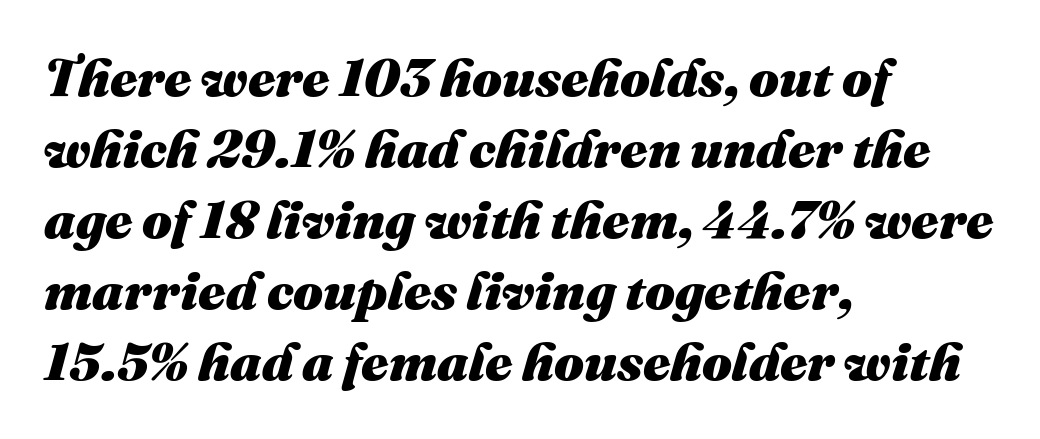
Q: Is the text bold? A: Yes.
Q: Is the text italic (slanted)? A: Yes, it leans right by about 16 degrees.
Q: Is the text underlined? A: No.
Q: How is the paragraph aligned? A: Left-aligned.
Q: Is the spacing between letters normal or unusually wide? A: Normal.
Q: Is the spacing between lines tight, normal or loose? A: Normal.
Q: Width (condensed, normal, or wide)? A: Normal.
Q: Stroke contrast? A: Medium.
Q: x-height? A: Medium.
Q: Monospaced? A: No.
